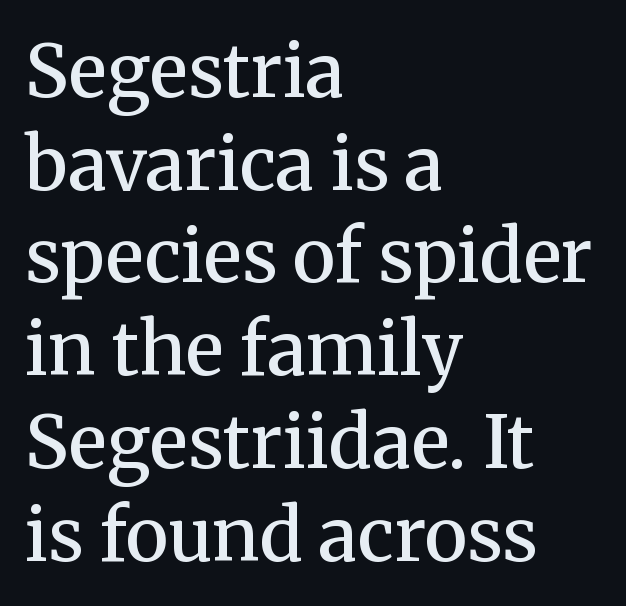
The image shows 73 px semibold serif type, upright; set left-aligned, normal line spacing (1.27x), normal letter spacing, not underlined; medium stroke contrast and a medium x-height.
